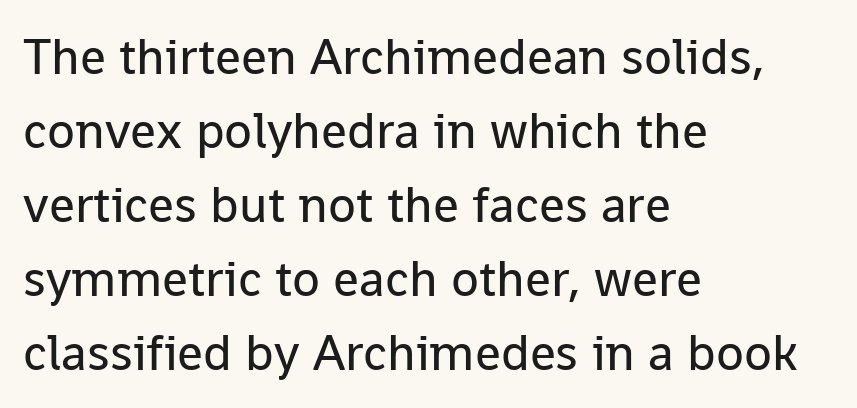
If you drew a line through each stem, it would be perfectly vertical. Heft: none added — not bold. This sample uses a sans-serif face. Evenly set lines give the paragraph a standard silhouette. Each row of text sits above clean, open space.
